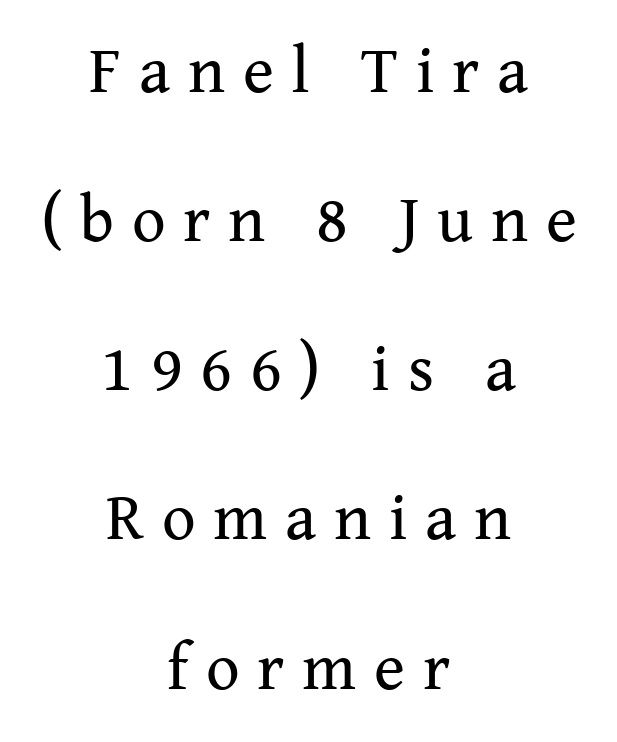
{"serif": "yes", "italic": "no", "bold": "no", "weight": "regular", "width": "normal", "stroke_contrast": "medium", "x_height": "medium", "monospaced": "no", "underline": "no", "align": "center", "line_spacing": "loose", "line_spacing_ratio": 2.26, "letter_spacing": "wide", "letter_spacing_em": 0.27, "glyph_px": 66}
